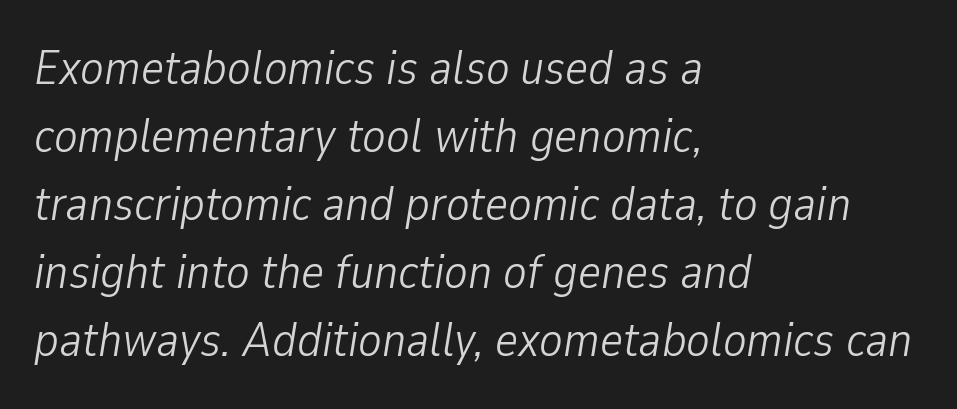
{"italic": "yes", "lean": "right", "slant_degrees": 9, "bold": "no", "weight": "light", "width": "condensed", "stroke_contrast": "low", "x_height": "medium", "monospaced": "no", "underline": "no", "align": "left", "line_spacing": "normal", "line_spacing_ratio": 1.39, "letter_spacing": "normal", "letter_spacing_em": 0.0, "glyph_px": 49}
